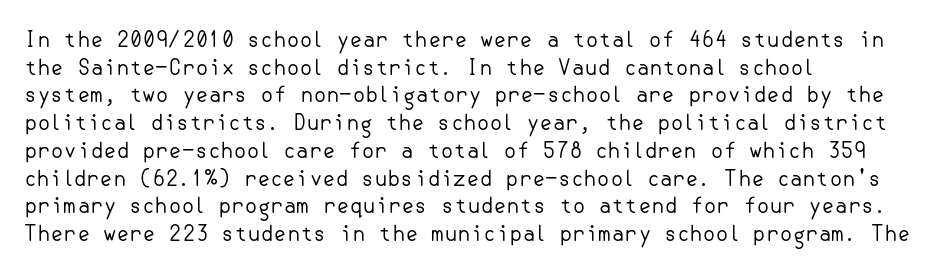
The image shows 21 px text type, upright; set left-aligned, normal line spacing (1.32x), normal letter spacing, not underlined.
